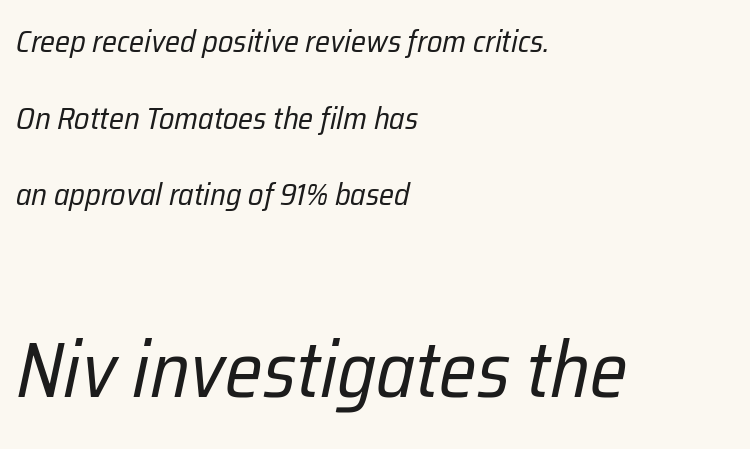
The image shows 78 px regular-weight, condensed type, italic (leaning right); set left-aligned, loose line spacing (2.47x), normal letter spacing, not underlined; the second (bottom) block is 2.52x larger; low stroke contrast and a medium x-height.
